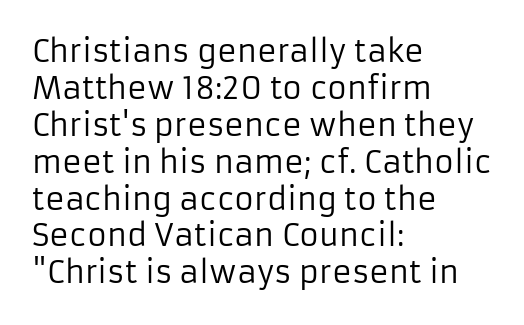
Q: Is the text bold? A: No.
Q: Is the text italic (slanted)? A: No, it is upright.
Q: Is the typeface a serif or a sans-serif typeface? A: Sans-serif.
Q: Is the text underlined? A: No.
Q: How is the paragraph aligned? A: Left-aligned.
Q: Is the spacing between letters normal or unusually wide? A: Normal.
Q: Width (condensed, normal, or wide)? A: Normal.
Q: Stroke contrast? A: Low.
Q: x-height? A: Medium.
Q: Monospaced? A: No.
